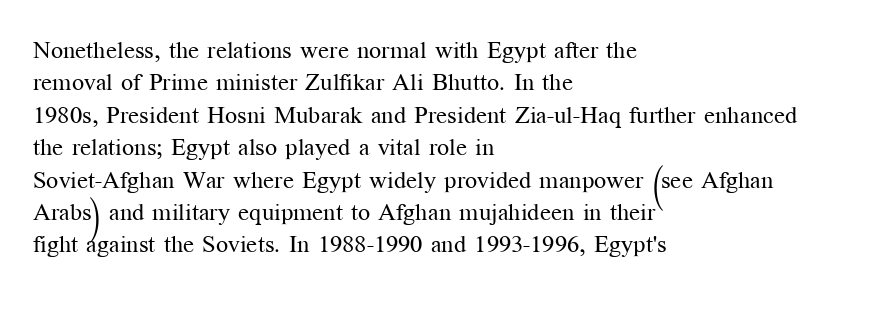
The image shows 24 px text type, upright; set left-aligned, normal line spacing (1.35x), normal letter spacing, not underlined.
